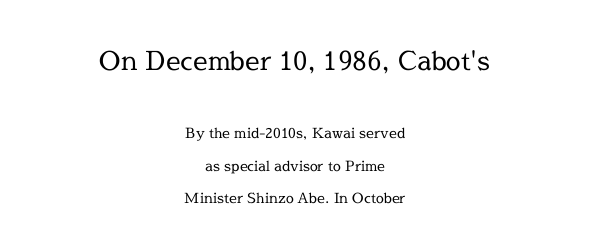
{"italic": "no", "bold": "no", "underline": "no", "align": "center", "line_spacing": "loose", "line_spacing_ratio": 2.32, "letter_spacing": "normal", "letter_spacing_em": 0.0, "larger_block": "first", "size_ratio": 1.86, "glyph_px": 26}
